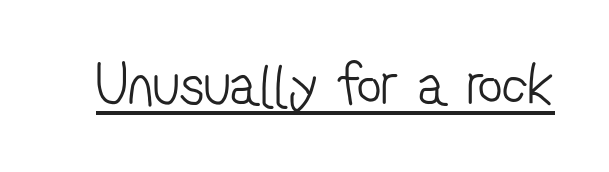
{"serif": "no", "bold": "no", "weight": "light", "width": "condensed", "stroke_contrast": "low", "x_height": "medium", "monospaced": "no", "underline": "yes", "letter_spacing": "normal", "letter_spacing_em": 0.0, "glyph_px": 61}
